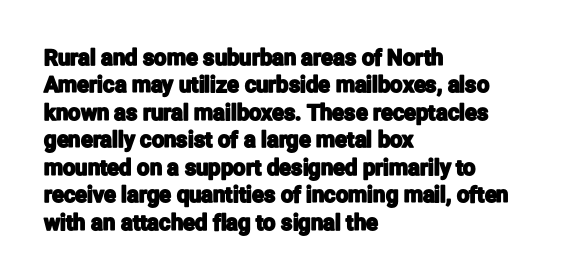
Letter spacing: default. Words float on clear page, feet unadorned. Every stem runs plumb, perpendicular to the baseline. Is there much room between lines? A standard amount, neither cramped nor airy. Reading down the block, your eye returns to a fixed left position each line.
